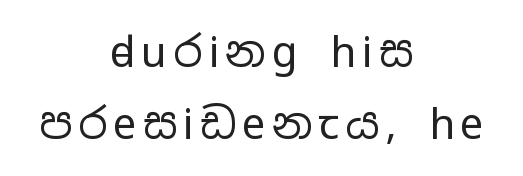
{"serif": "no", "italic": "no", "bold": "no", "weight": "regular", "width": "wide", "stroke_contrast": "low", "x_height": "medium", "monospaced": "no", "underline": "no", "align": "center", "line_spacing_ratio": 1.71, "glyph_px": 42}
